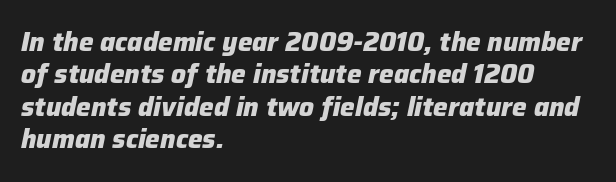
Q: Is the text bold? A: Yes.
Q: Is the text italic (slanted)? A: Yes, it leans right by about 12 degrees.
Q: Is the text underlined? A: No.
Q: How is the paragraph aligned? A: Left-aligned.
Q: Is the spacing between letters normal or unusually wide? A: Normal.
Q: Is the spacing between lines tight, normal or loose? A: Normal.
